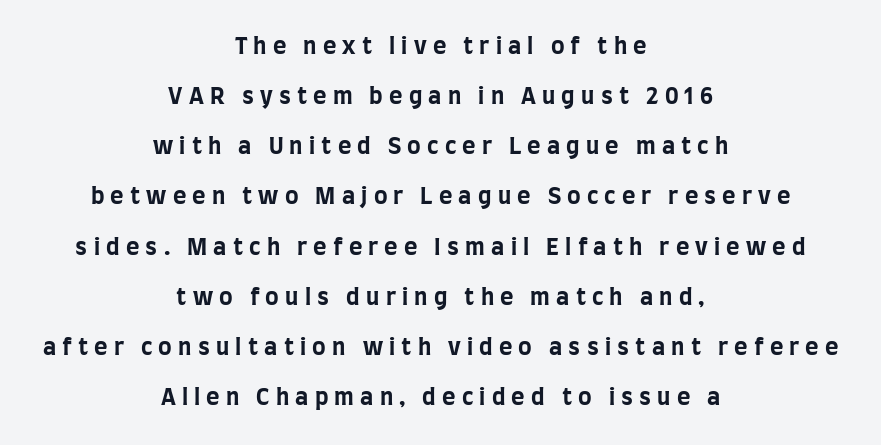
The passage shown is emphatically bold. Tracking here is generous; glyphs stand well apart from one another. Notice how the passage keeps no hard edge, just a central spine. The glyphs are unaccompanied by any horizontal stroke below them.
